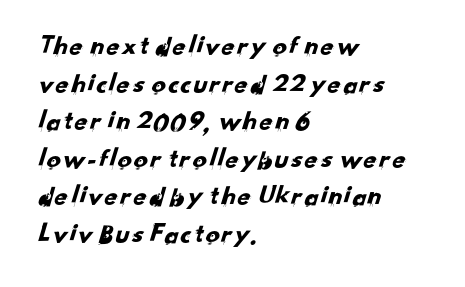
The image shows 28 px sans-serif type; set left-aligned, normal line spacing (1.34x), normal letter spacing, not underlined; low stroke contrast and a small x-height.
